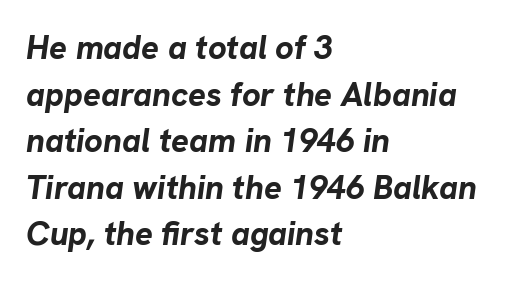
{"italic": "yes", "lean": "right", "slant_degrees": 8, "bold": "yes", "weight": "bold", "width": "normal", "stroke_contrast": "low", "x_height": "medium", "monospaced": "no", "underline": "no", "align": "left", "line_spacing": "normal", "line_spacing_ratio": 1.41, "letter_spacing": "normal", "letter_spacing_em": 0.0, "glyph_px": 33}
